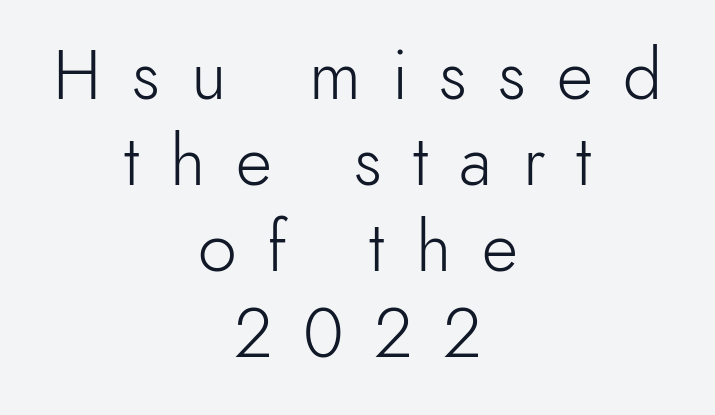
Q: Is the text bold? A: No.
Q: Is the text italic (slanted)? A: No, it is upright.
Q: Is the typeface a serif or a sans-serif typeface? A: Sans-serif.
Q: Is the text underlined? A: No.
Q: How is the paragraph aligned? A: Centered.
Q: Is the spacing between letters normal or unusually wide? A: Unusually wide.
Q: Width (condensed, normal, or wide)? A: Normal.
Q: x-height? A: Small.
Q: Monospaced? A: No.
